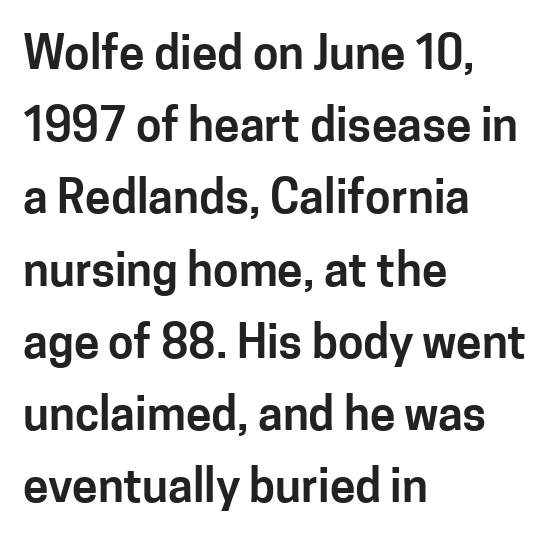
{"serif": "no", "italic": "no", "width": "normal", "stroke_contrast": "low", "x_height": "medium", "monospaced": "no", "underline": "no", "align": "left", "line_spacing": "normal", "line_spacing_ratio": 1.57, "letter_spacing": "normal", "letter_spacing_em": 0.0, "glyph_px": 46}
